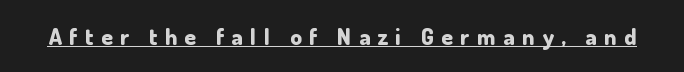
{"italic": "no", "bold": "yes", "underline": "yes", "letter_spacing": "wide", "letter_spacing_em": 0.33, "glyph_px": 23}
